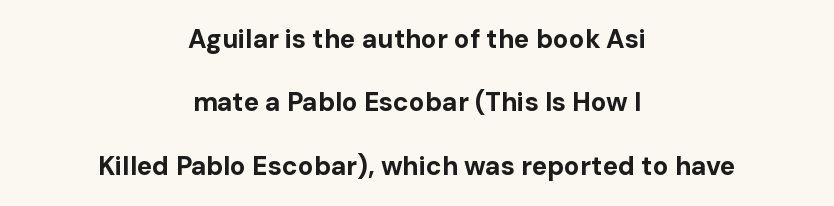
The image shows 26 px bold type, upright; set centered, loose line spacing (2.44x), normal letter spacing, not underlined.
